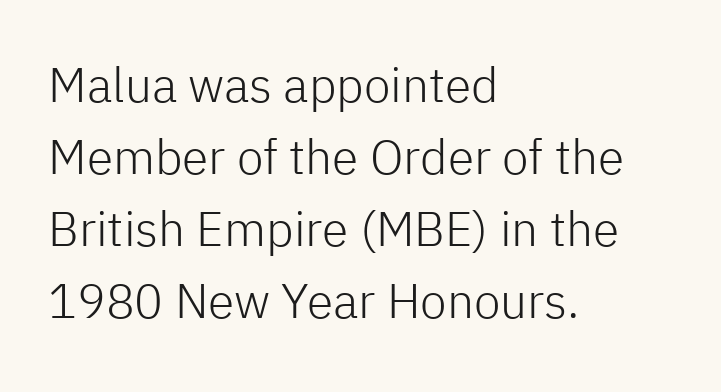
{"serif": "no", "italic": "no", "bold": "no", "weight": "light", "width": "normal", "stroke_contrast": "low", "x_height": "medium", "monospaced": "no", "underline": "no", "align": "left", "line_spacing": "normal", "line_spacing_ratio": 1.5, "letter_spacing": "normal", "letter_spacing_em": 0.0, "glyph_px": 48}
